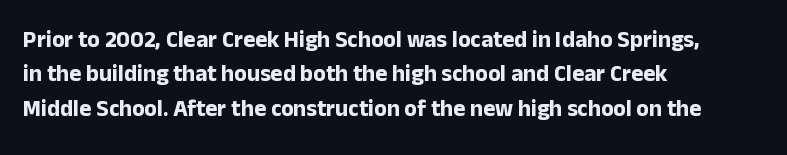
Q: Is the text bold? A: Yes.
Q: Is the text italic (slanted)? A: No, it is upright.
Q: Is the text underlined? A: No.
Q: How is the paragraph aligned? A: Left-aligned.
Q: Is the spacing between letters normal or unusually wide? A: Normal.
Q: Is the spacing between lines tight, normal or loose? A: Normal.
